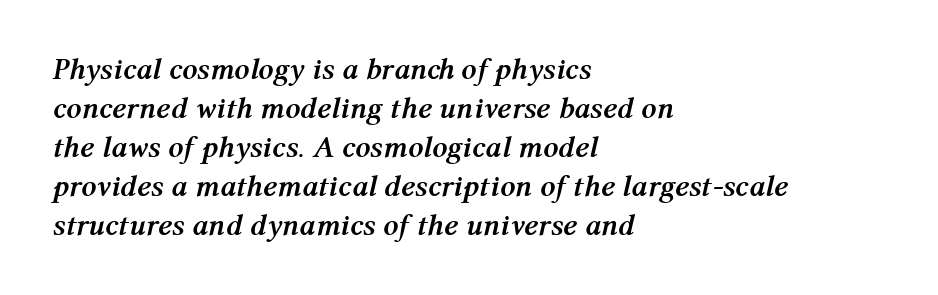
{"italic": "yes", "lean": "right", "slant_degrees": 12, "bold": "yes", "weight": "semibold", "width": "normal", "stroke_contrast": "medium", "x_height": "medium", "monospaced": "no", "underline": "no", "align": "left", "line_spacing": "normal", "line_spacing_ratio": 1.3, "letter_spacing": "normal", "letter_spacing_em": 0.0, "glyph_px": 30}
